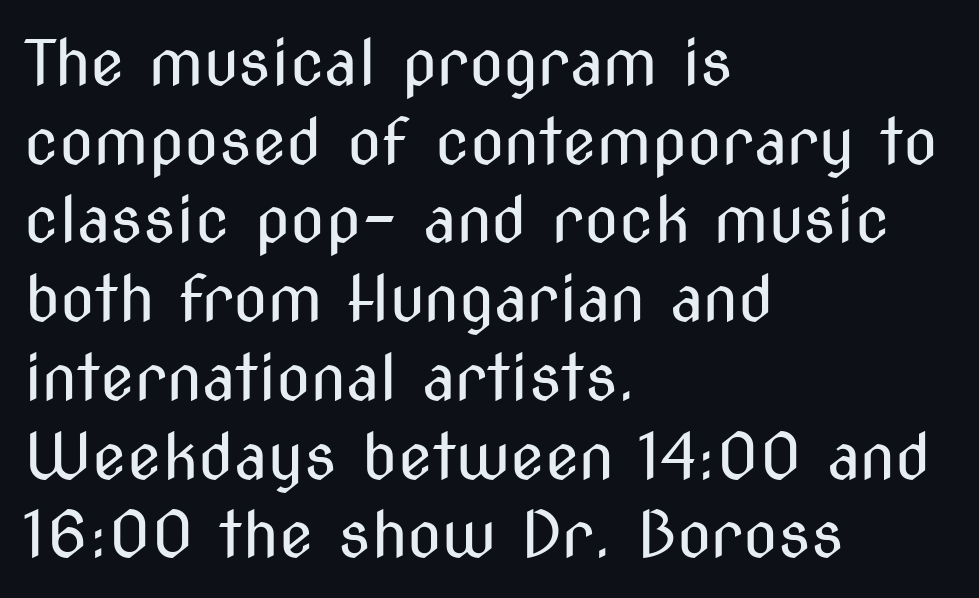
Q: Is the text bold? A: No.
Q: Is the text italic (slanted)? A: No, it is upright.
Q: Is the typeface a serif or a sans-serif typeface? A: Sans-serif.
Q: Is the text underlined? A: No.
Q: How is the paragraph aligned? A: Left-aligned.
Q: Is the spacing between letters normal or unusually wide? A: Normal.
Q: Is the spacing between lines tight, normal or loose? A: Normal.
Q: Width (condensed, normal, or wide)? A: Condensed.
Q: Stroke contrast? A: Medium.
Q: x-height? A: Medium.
Q: Monospaced? A: No.
